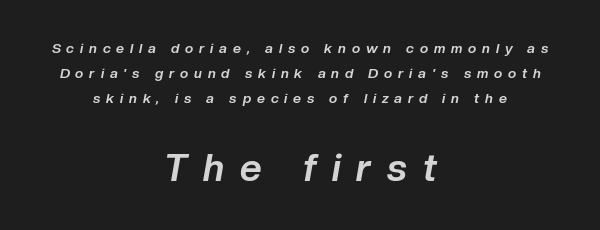
The image shows 38 px bold type, italic (leaning right); set centered, line spacing 1.77x, unusually wide letter spacing (+0.42 em), not underlined; the second (bottom) block is 2.71x larger; low stroke contrast and a medium x-height.
